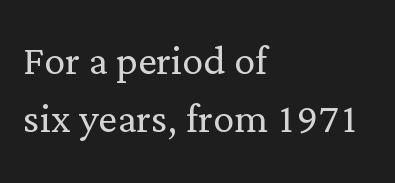
Tightly led — the rows are bunched. The typesetter chose a ragged-right arrangement here. Designer's note — italics off, roman on. No letter is thick-stroked: the sample isn't bold.
